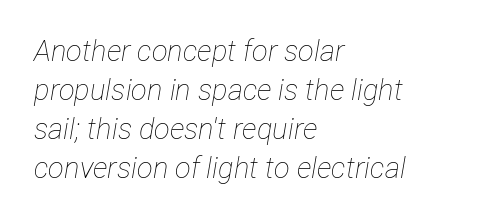
{"italic": "yes", "lean": "right", "slant_degrees": 12, "bold": "no", "weight": "thin", "width": "condensed", "stroke_contrast": "low", "x_height": "medium", "monospaced": "no", "underline": "no", "align": "left", "line_spacing": "normal", "line_spacing_ratio": 1.34, "letter_spacing": "normal", "letter_spacing_em": 0.0, "glyph_px": 29}
